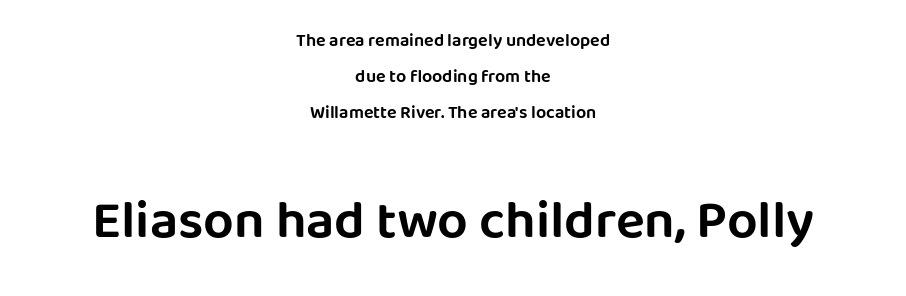
The image shows 54 px sans-serif type, upright; set centered, loose line spacing (2.0x), normal letter spacing, not underlined; the second (bottom) block is 3.0x larger; low stroke contrast and a large x-height.
